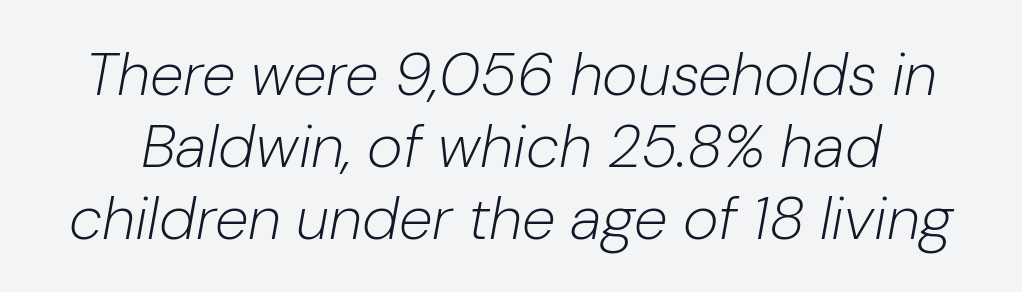
Q: Is the text bold? A: No.
Q: Is the text italic (slanted)? A: Yes, it leans right by about 10 degrees.
Q: Is the text underlined? A: No.
Q: Is the spacing between letters normal or unusually wide? A: Normal.
Q: Width (condensed, normal, or wide)? A: Normal.
Q: Stroke contrast? A: Low.
Q: x-height? A: Medium.
Q: Monospaced? A: No.
